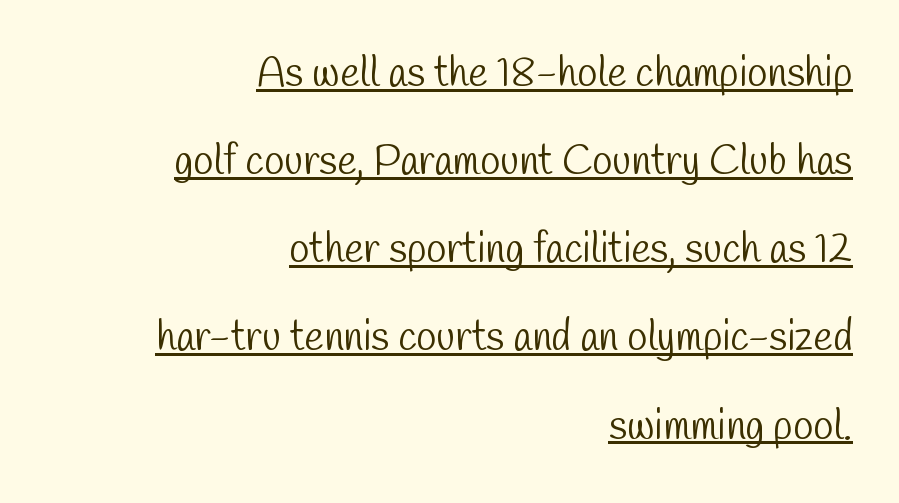
How are the letters spaced? Ordinarily, with no added tracking. These lines are rendered in a variable-pitch font. The line-height multiplier appears high, well above default. Underlining? Definitely there. Stems and bowls with no extra thickness — not bold.
